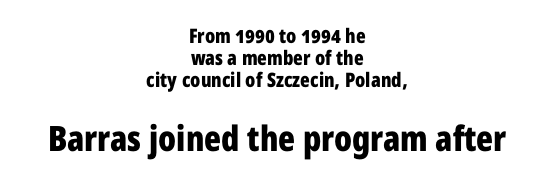
The face used here is a sans, in the tradition of grotesques and geometrics. Default kerning and tracking; the words read as compact shapes. The compositor balanced each line on the midline. Nope, not italic — everything's standing straight.
